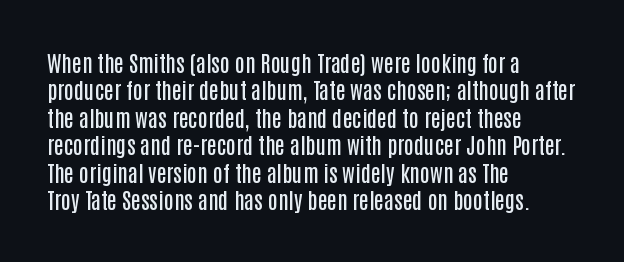
The image shows 22 px text type, upright; set left-aligned, normal line spacing (1.25x), normal letter spacing, not underlined.
